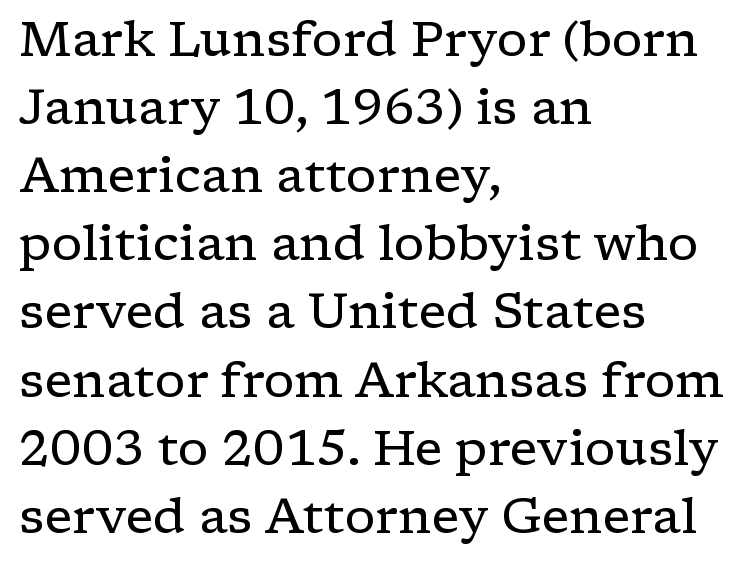
{"serif": "yes", "italic": "no", "bold": "no", "weight": "regular", "width": "wide", "stroke_contrast": "low", "x_height": "medium", "monospaced": "no", "underline": "no", "align": "left", "line_spacing": "normal", "line_spacing_ratio": 1.39, "letter_spacing": "normal", "letter_spacing_em": 0.0, "glyph_px": 49}
